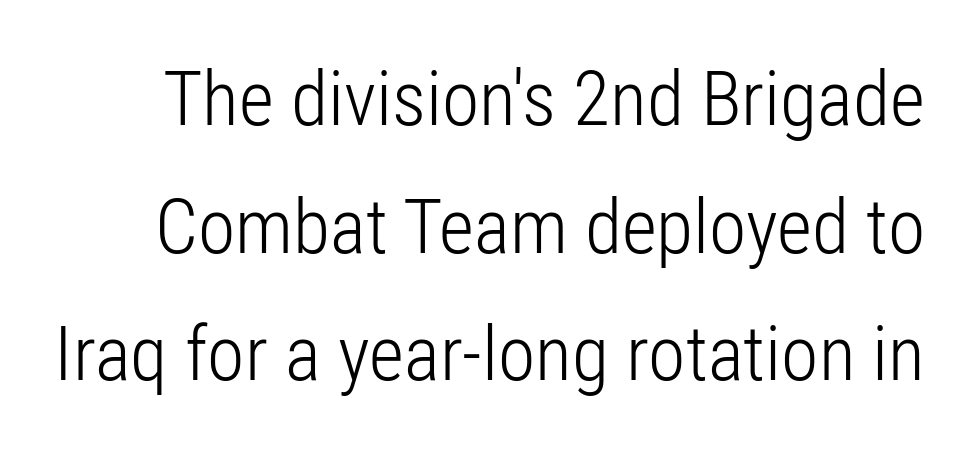
Q: Is the text bold? A: No.
Q: Is the text italic (slanted)? A: No, it is upright.
Q: Is the typeface a serif or a sans-serif typeface? A: Sans-serif.
Q: Is the text underlined? A: No.
Q: Is the spacing between letters normal or unusually wide? A: Normal.
Q: Is the spacing between lines tight, normal or loose? A: Normal.
Q: Width (condensed, normal, or wide)? A: Condensed.
Q: Stroke contrast? A: Low.
Q: x-height? A: Medium.
Q: Monospaced? A: No.
